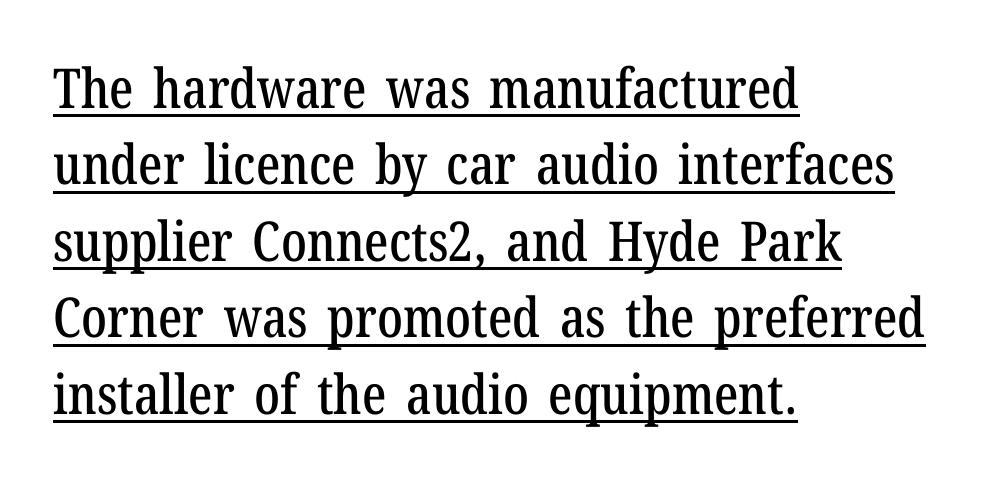
The image shows 55 px condensed serif type, upright; set left-aligned, normal line spacing (1.39x), normal letter spacing, underlined; low stroke contrast and a medium x-height.
